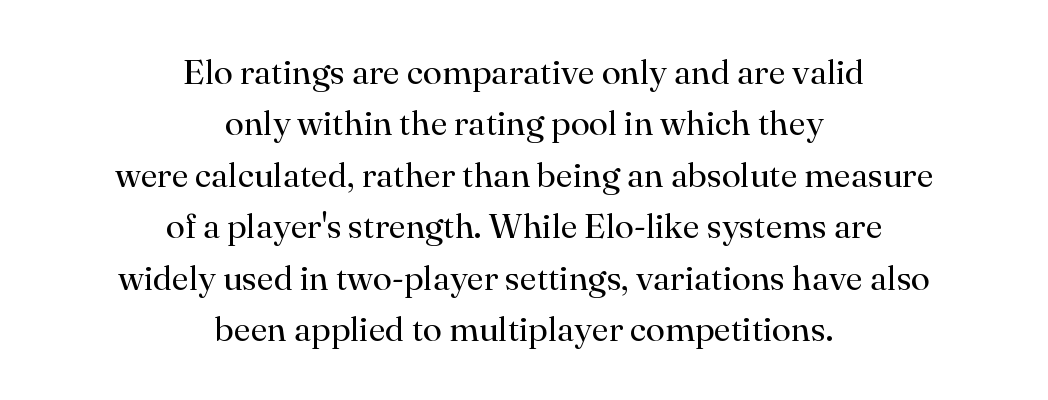
The gap between lines stays unmarked. In CSS terms this would be text-align: center. Each letter's strokes conclude with small projecting serifs. A normal amount of white space separates one row of letters from the next.
